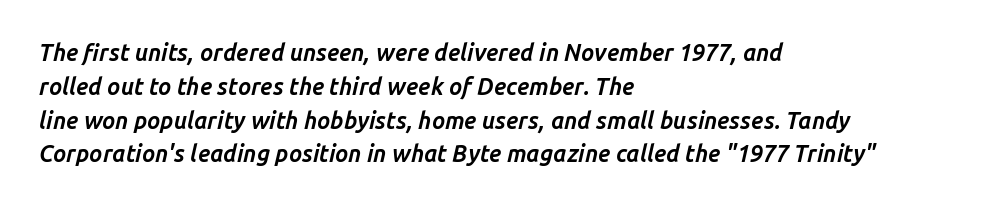
{"italic": "yes", "lean": "right", "slant_degrees": 14, "bold": "yes", "underline": "no", "align": "left", "line_spacing": "normal", "line_spacing_ratio": 1.47, "letter_spacing": "normal", "letter_spacing_em": 0.0, "glyph_px": 23}
